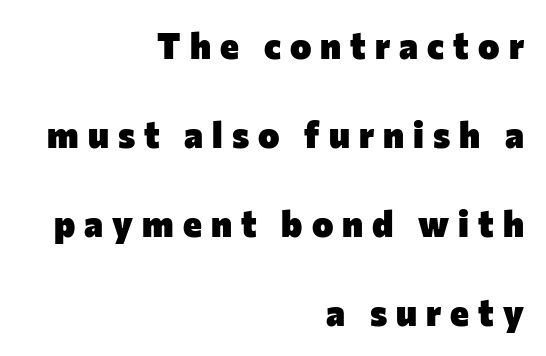
The image shows 36 px heavy sans-serif type, upright; set right-aligned, loose line spacing (2.47x), unusually wide letter spacing (+0.25 em), not underlined; low stroke contrast and a medium x-height.
